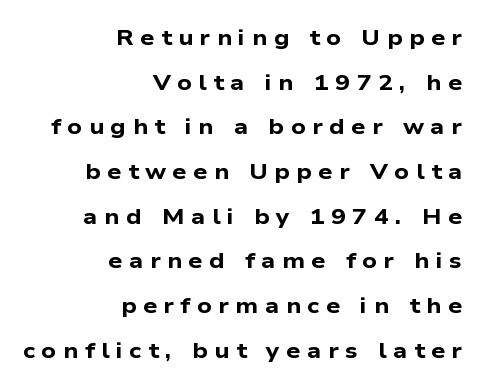
{"bold": "yes", "underline": "no", "align": "right", "line_spacing": "loose", "line_spacing_ratio": 2.03, "letter_spacing": "wide", "letter_spacing_em": 0.3, "glyph_px": 22}
